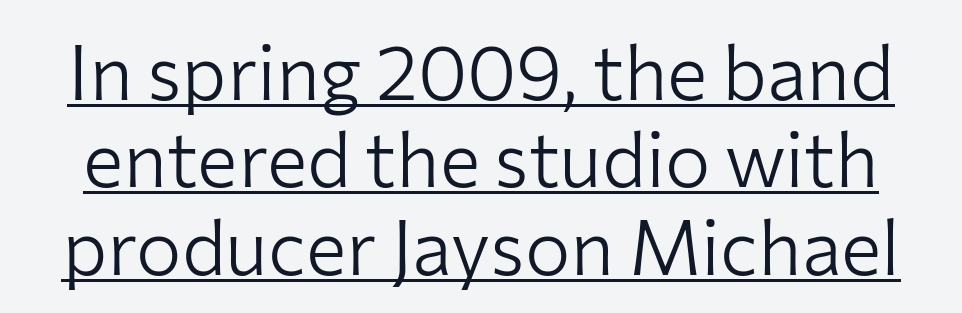
The image shows 76 px light sans-serif type, upright; set tight line spacing (1.15x), normal letter spacing, underlined; low stroke contrast and a medium x-height.
